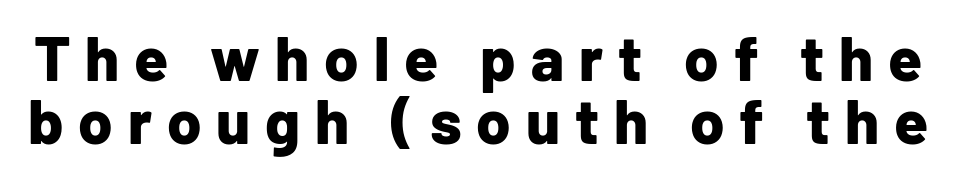
The letters advance in unequal steps, a hallmark of proportional type. This sample uses expanded letter spacing, leaving extra air between glyphs. Serifs: no, the terminals of the letterforms are clean. Emphasis by weight is at full strength: bold. It's the straight-up-and-down kind of type.
